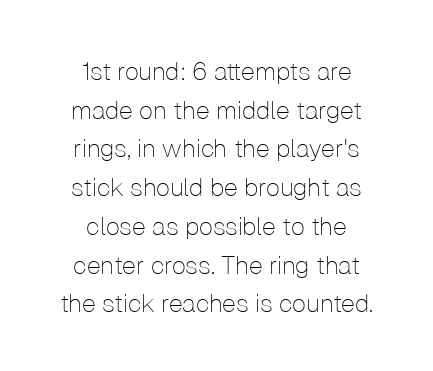
Q: Is the text bold? A: No.
Q: Is the text italic (slanted)? A: No, it is upright.
Q: Is the text underlined? A: No.
Q: How is the paragraph aligned? A: Centered.
Q: Is the spacing between letters normal or unusually wide? A: Normal.
Q: Is the spacing between lines tight, normal or loose? A: Normal.
